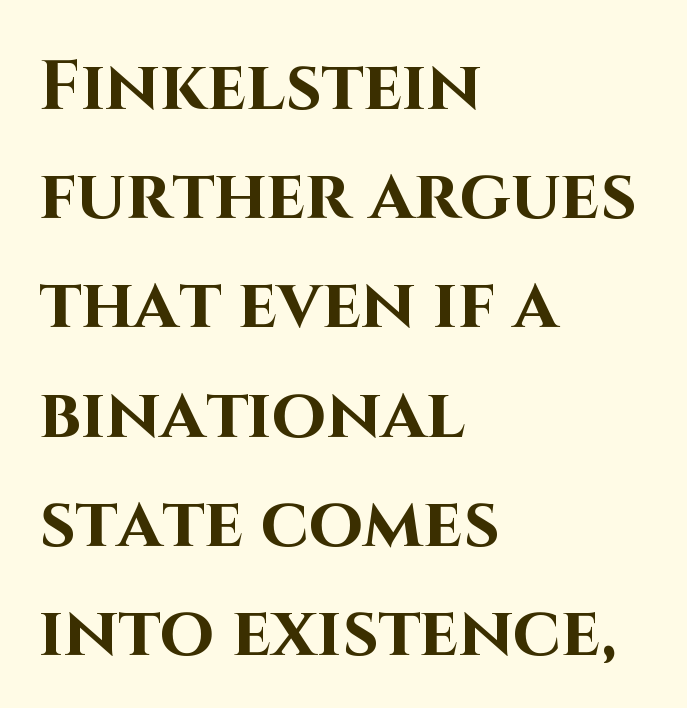
The image shows 70 px bold sans-serif type, upright; set left-aligned, normal line spacing (1.56x), normal letter spacing, not underlined; high stroke contrast and a large x-height.
